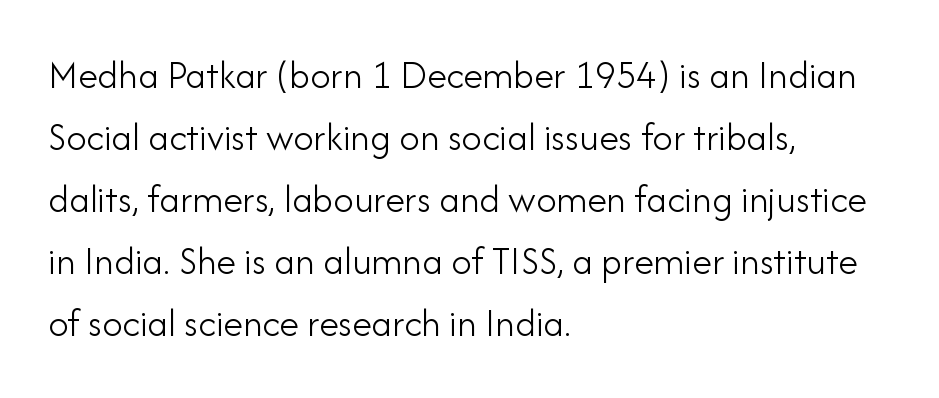
Q: Is the text bold? A: No.
Q: Is the text italic (slanted)? A: No, it is upright.
Q: Is the typeface a serif or a sans-serif typeface? A: Sans-serif.
Q: Is the text underlined? A: No.
Q: How is the paragraph aligned? A: Left-aligned.
Q: Is the spacing between letters normal or unusually wide? A: Normal.
Q: Is the spacing between lines tight, normal or loose? A: Normal.
Q: Width (condensed, normal, or wide)? A: Normal.
Q: Stroke contrast? A: Low.
Q: x-height? A: Small.
Q: Monospaced? A: No.
